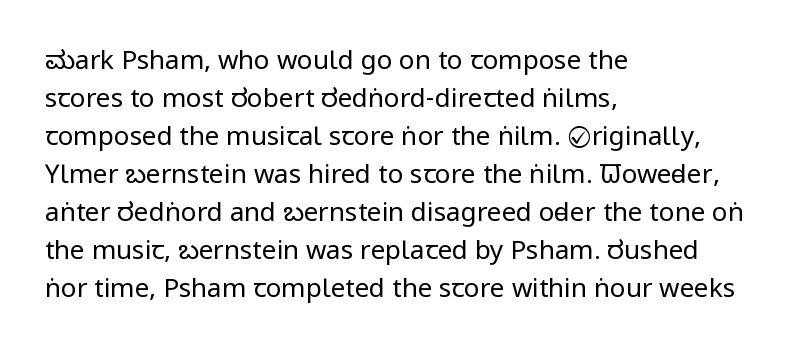
The image shows 26 px text type, upright; set left-aligned, normal line spacing (1.46x), normal letter spacing, not underlined.
